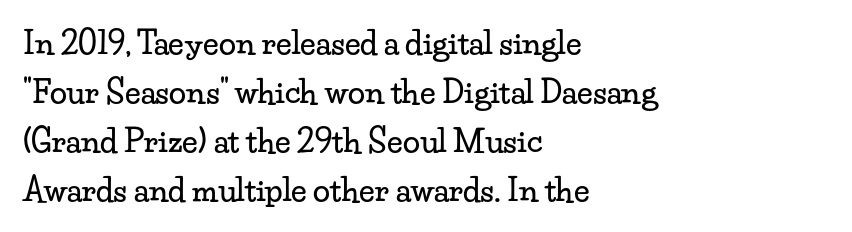
Q: Is the text italic (slanted)? A: No, it is upright.
Q: Is the typeface a serif or a sans-serif typeface? A: Serif.
Q: Is the text underlined? A: No.
Q: How is the paragraph aligned? A: Left-aligned.
Q: Is the spacing between letters normal or unusually wide? A: Normal.
Q: Is the spacing between lines tight, normal or loose? A: Normal.
Q: Width (condensed, normal, or wide)? A: Wide.
Q: Stroke contrast? A: Low.
Q: x-height? A: Small.
Q: Monospaced? A: No.
